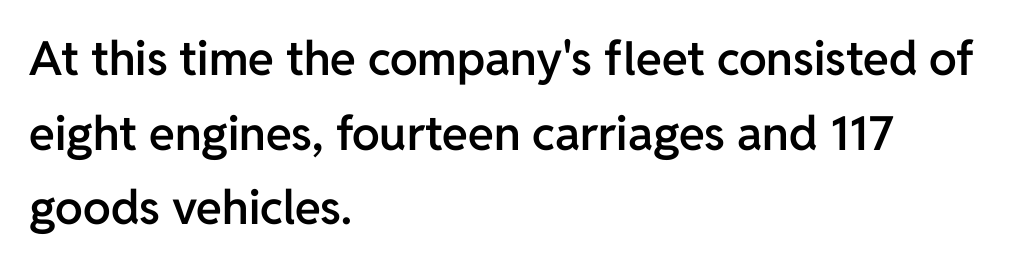
{"serif": "no", "italic": "no", "bold": "semi", "weight": "semibold", "width": "normal", "stroke_contrast": "low", "x_height": "medium", "monospaced": "no", "underline": "no", "align": "left", "line_spacing": "normal", "line_spacing_ratio": 1.59, "letter_spacing": "normal", "letter_spacing_em": 0.0, "glyph_px": 47}
